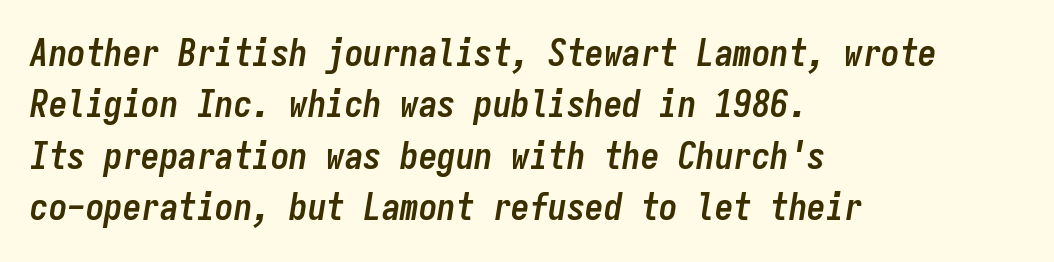
The space between consecutive lines is moderate. Italic: yes, the glyphs are oblique. The space directly below the letters is spotless. Is this a fixed-width face? Yes — each glyph sits in an identical cell. A classic flush-left, rag-right setting is used for this passage. Chunky letters — that's bold for sure.
